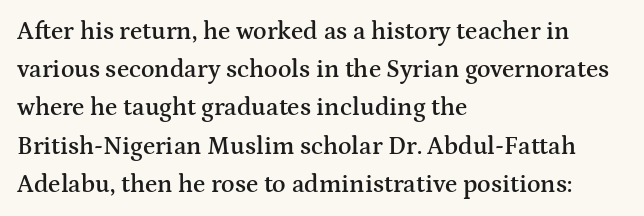
Q: Is the text bold? A: Semi-bold.
Q: Is the text italic (slanted)? A: No, it is upright.
Q: Is the text underlined? A: No.
Q: How is the paragraph aligned? A: Left-aligned.
Q: Is the spacing between letters normal or unusually wide? A: Normal.
Q: Is the spacing between lines tight, normal or loose? A: Normal.
